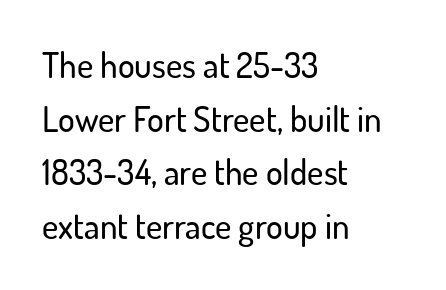
Q: Is the text italic (slanted)? A: No, it is upright.
Q: Is the typeface a serif or a sans-serif typeface? A: Sans-serif.
Q: Is the text underlined? A: No.
Q: How is the paragraph aligned? A: Left-aligned.
Q: Is the spacing between letters normal or unusually wide? A: Normal.
Q: Is the spacing between lines tight, normal or loose? A: Normal.
Q: Width (condensed, normal, or wide)? A: Normal.
Q: Stroke contrast? A: Low.
Q: x-height? A: Small.
Q: Monospaced? A: No.
